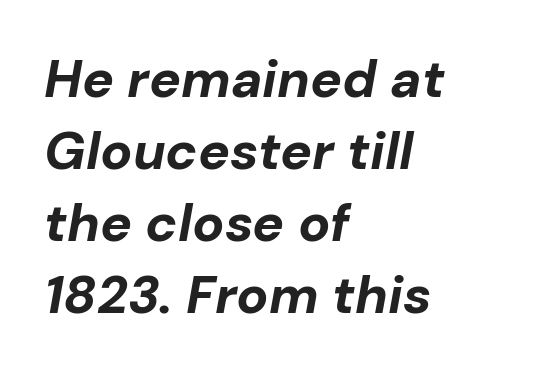
Q: Is the text bold? A: Yes.
Q: Is the text italic (slanted)? A: Yes, it leans right by about 10 degrees.
Q: Is the text underlined? A: No.
Q: How is the paragraph aligned? A: Left-aligned.
Q: Is the spacing between letters normal or unusually wide? A: Normal.
Q: Is the spacing between lines tight, normal or loose? A: Normal.
Q: Width (condensed, normal, or wide)? A: Normal.
Q: Stroke contrast? A: Low.
Q: x-height? A: Medium.
Q: Monospaced? A: No.
